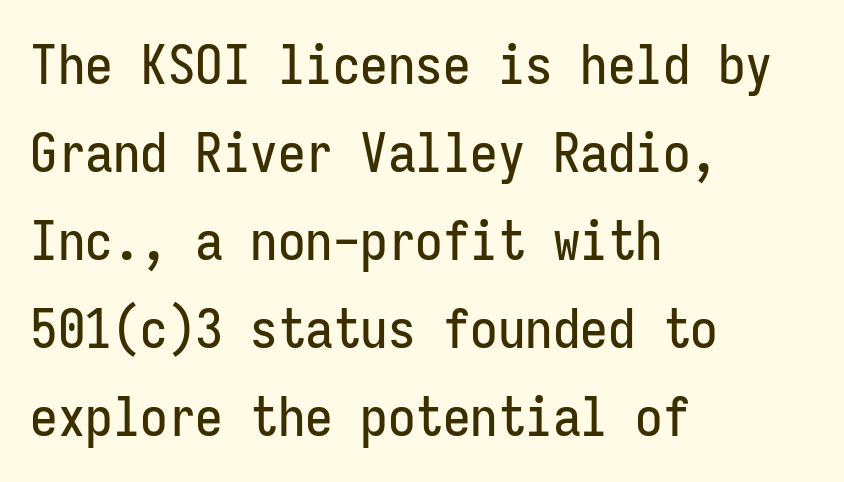
{"serif": "no", "italic": "no", "width": "condensed", "stroke_contrast": "low", "x_height": "medium", "monospaced": "yes", "underline": "no", "align": "left", "line_spacing": "normal", "line_spacing_ratio": 1.6, "letter_spacing": "normal", "letter_spacing_em": 0.0, "glyph_px": 55}
